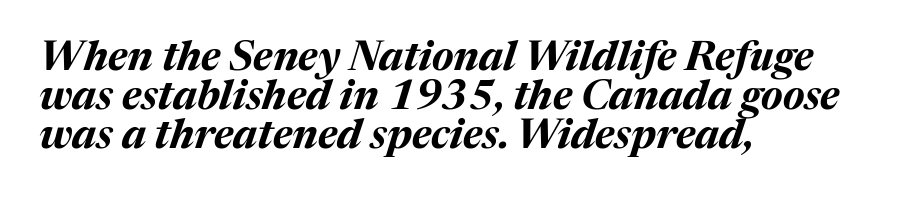
{"italic": "yes", "lean": "right", "slant_degrees": 17, "bold": "yes", "weight": "bold", "width": "normal", "stroke_contrast": "medium", "x_height": "medium", "monospaced": "no", "underline": "no", "align": "left", "line_spacing": "tight", "line_spacing_ratio": 0.95, "letter_spacing": "normal", "letter_spacing_em": 0.0, "glyph_px": 41}
